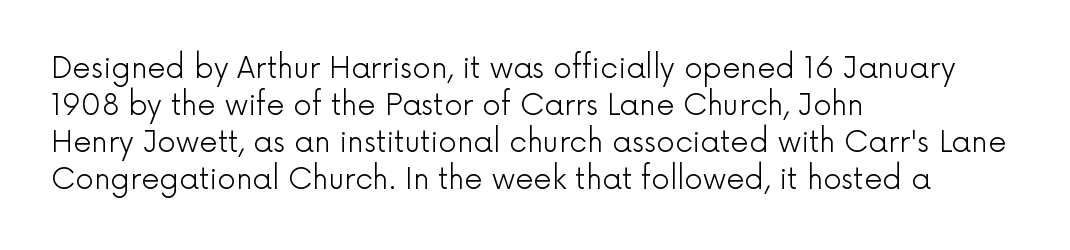
Italic: no, the glyphs are upright roman. Does extra space separate the letters? No, they use regular spacing. Vertical spacing — default. Plain, unruled lines of type. No extra ink here — the face is not bold. The rendering uses natural spacing where letterforms have individual widths.
